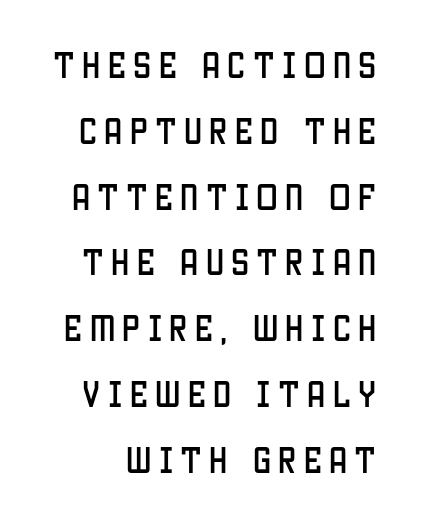
The image shows 29 px condensed sans-serif type, upright; set loose line spacing (2.27x), unusually wide letter spacing (+0.25 em), not underlined; low stroke contrast and a large x-height.
